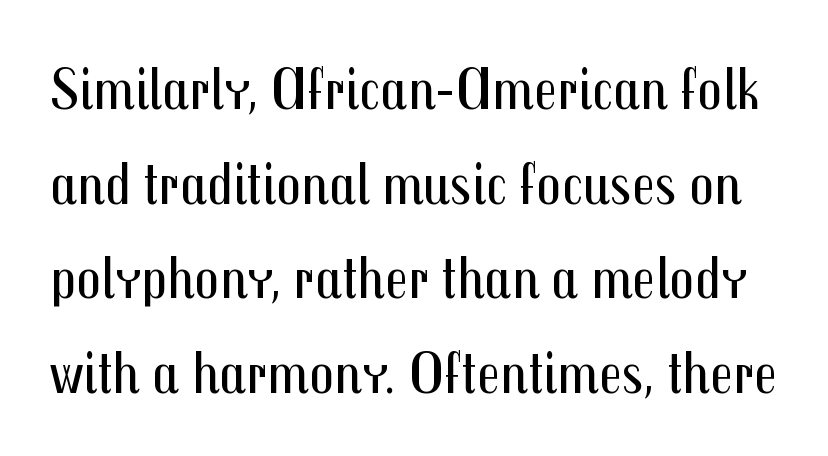
The image shows 61 px regular-weight, condensed sans-serif type, upright; set normal line spacing (1.55x), normal letter spacing, not underlined; medium stroke contrast and a medium x-height.
